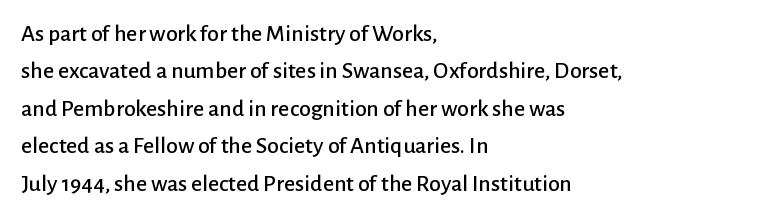
Q: Is the text italic (slanted)? A: No, it is upright.
Q: Is the text underlined? A: No.
Q: How is the paragraph aligned? A: Left-aligned.
Q: Is the spacing between letters normal or unusually wide? A: Normal.
Q: Is the spacing between lines tight, normal or loose? A: Normal.
